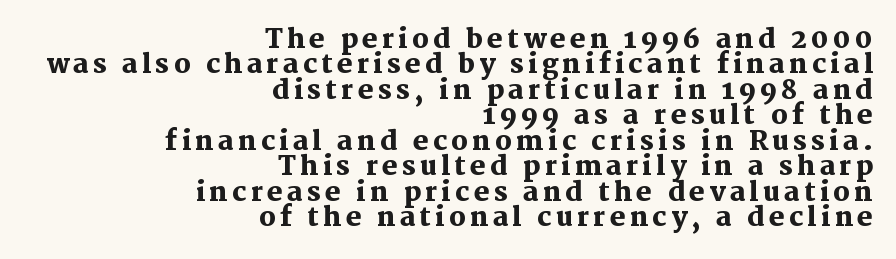
Upright lettering throughout. Is the block centered? No — it sits flush against the right margin. Notice how descenders almost collide with the ascenders below — that's tight leading. The area under the type is left untouched.
